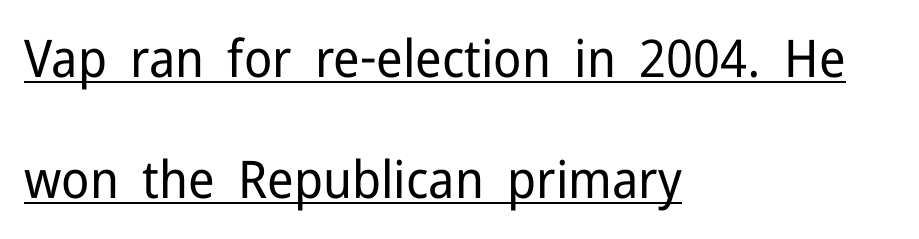
The image shows 52 px regular-weight sans-serif type, upright; set left-aligned, loose line spacing (2.33x), normal letter spacing, underlined; low stroke contrast and a medium x-height.
